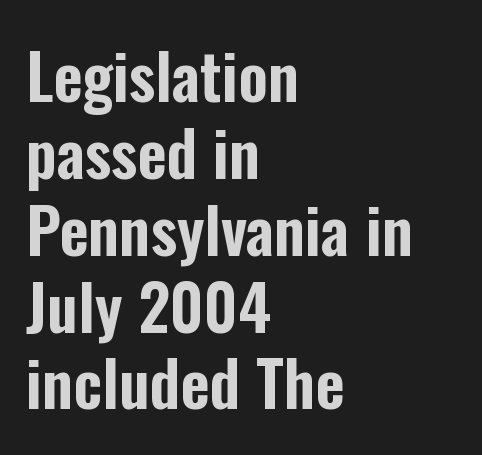
Q: Is the text italic (slanted)? A: No, it is upright.
Q: Is the typeface a serif or a sans-serif typeface? A: Sans-serif.
Q: Is the text underlined? A: No.
Q: How is the paragraph aligned? A: Left-aligned.
Q: Is the spacing between letters normal or unusually wide? A: Normal.
Q: Width (condensed, normal, or wide)? A: Condensed.
Q: Stroke contrast? A: Low.
Q: x-height? A: Medium.
Q: Monospaced? A: No.
